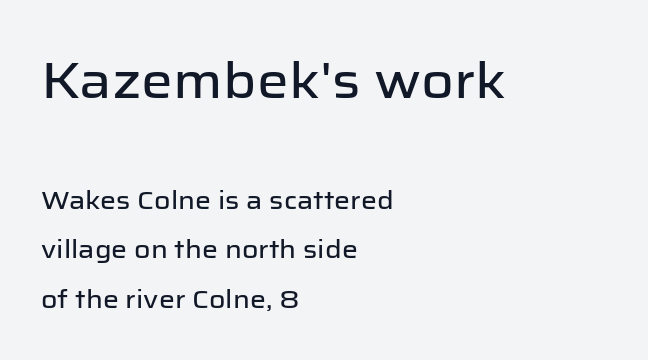
The image shows 50 px sans-serif type, upright; set left-aligned, loose line spacing (1.98x), normal letter spacing, not underlined; the first (top) block is 2.0x larger; low stroke contrast and a medium x-height.
